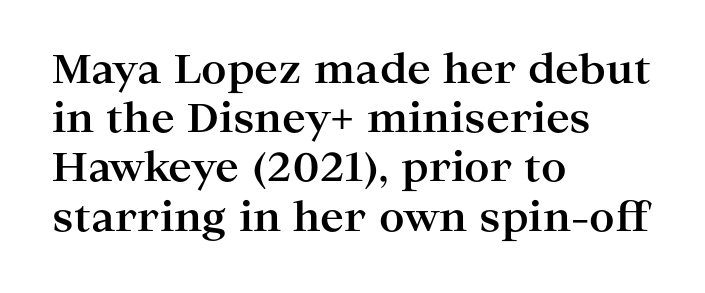
The image shows 40 px bold, wide serif type, upright; set left-aligned, line spacing 1.23x, normal letter spacing, not underlined; high stroke contrast and a medium x-height.
